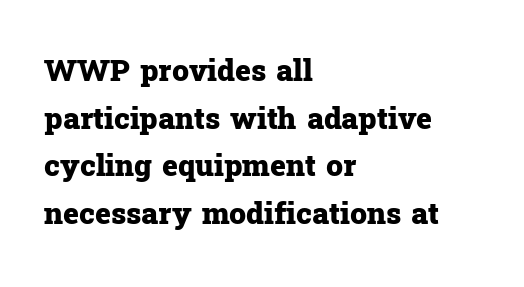
Words float on clear page, feet unadorned. Caption: bold face, heavy strokes. Does the lettering tilt? It doesn't — this is upright. Unlike a clean sans, this face finishes its strokes with serifs.
